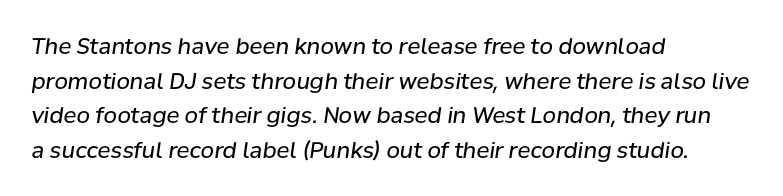
The image shows 22 px text type, italic (leaning right); set left-aligned, normal line spacing (1.57x), normal letter spacing, not underlined.
